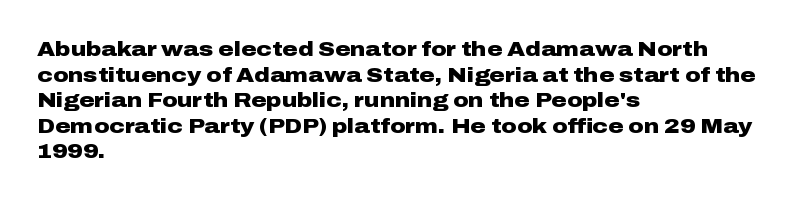
The image shows 21 px bold type, upright; set left-aligned, line spacing 1.22x, normal letter spacing, not underlined.
